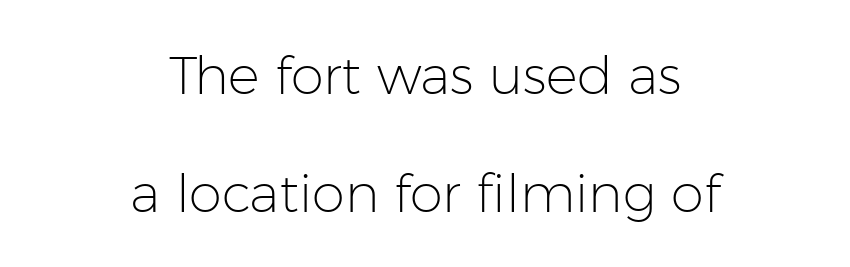
The setting favours the middle, as headings and verse often do. Ink coverage per letter is moderate at most. Character widths vary here, with narrow letters taking less room than wide ones. Quick note: underline off.
